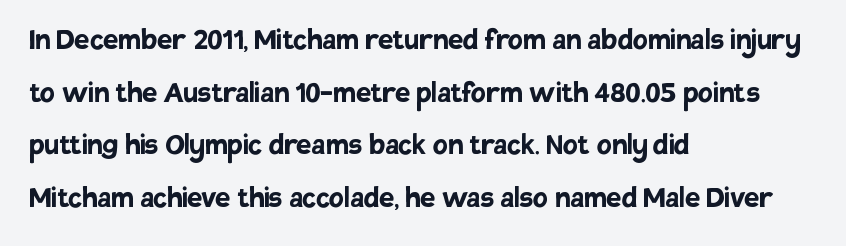
Words float on clear page, feet unadorned. The letters carry no serifs — their stems end cleanly without finishing strokes. Between one letter and the next there's only the usual sliver of space. Evenly set lines give the paragraph a standard silhouette. In terms of weight, the rendering is a true, heavy bold.
